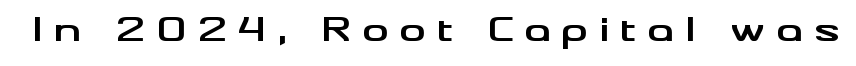
The image shows 33 px bold, wide sans-serif type, upright; set unusually wide letter spacing (+0.33 em), not underlined; medium stroke contrast and a small x-height.
